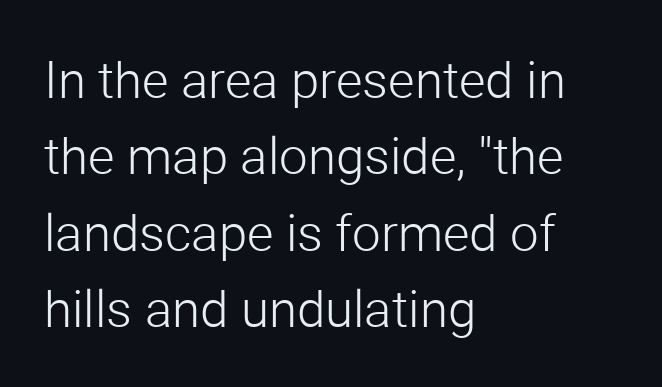
The image shows 51 px light sans-serif type, upright; set left-aligned, normal line spacing (1.5x), normal letter spacing, not underlined; low stroke contrast and a medium x-height.
